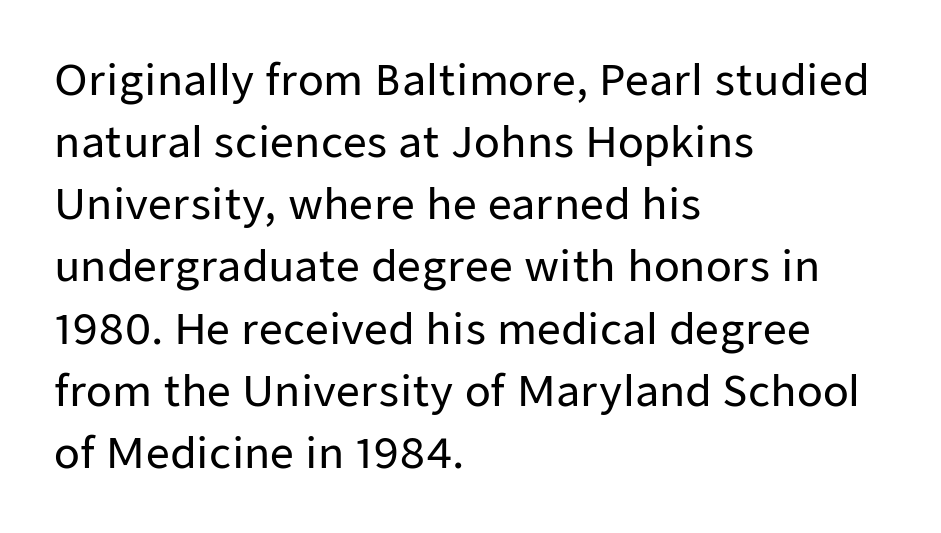
This rendering uses left alignment, leaving the right contour irregular. Does the lettering tilt? It doesn't — this is upright. The passage shown has conventional tracking throughout. Proportional: the letters do not fall into vertical columns.
